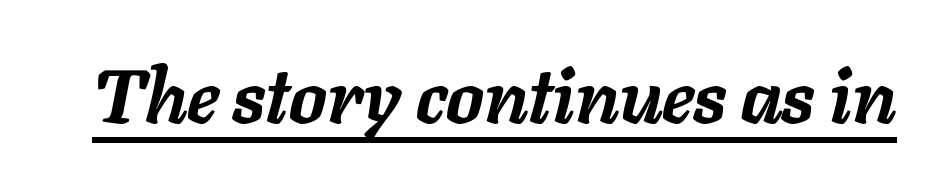
{"italic": "yes", "lean": "right", "slant_degrees": 11, "bold": "yes", "weight": "semibold", "width": "normal", "stroke_contrast": "low", "x_height": "medium", "monospaced": "no", "underline": "yes", "letter_spacing": "normal", "letter_spacing_em": 0.0, "glyph_px": 75}
